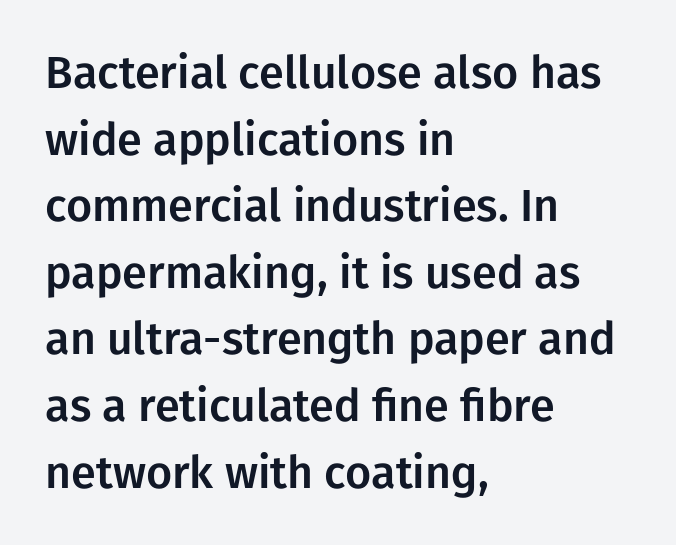
{"serif": "no", "italic": "no", "width": "normal", "stroke_contrast": "low", "x_height": "medium", "monospaced": "no", "underline": "no", "align": "left", "line_spacing": "normal", "line_spacing_ratio": 1.48, "letter_spacing": "normal", "letter_spacing_em": 0.0, "glyph_px": 45}
